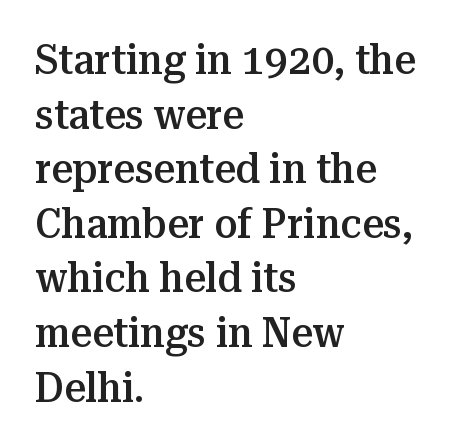
Interline gaps are of average width in this sample. Character widths vary here, with narrow letters taking less room than wide ones. Compared with a centered layout, this one pins lines to the left instead. Default kerning and tracking; the words read as compact shapes. Rendered with straight, roman letterforms.
